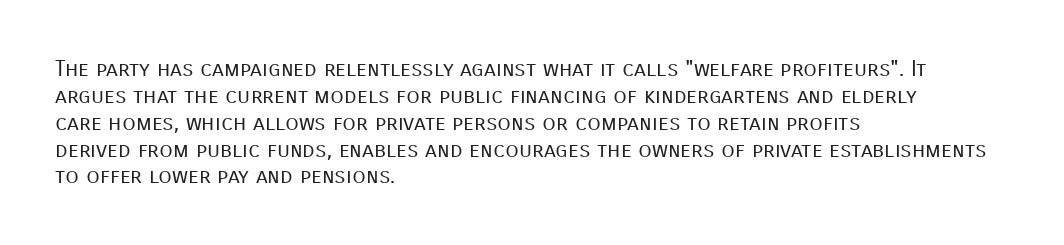
{"italic": "no", "bold": "no", "underline": "no", "align": "left", "line_spacing_ratio": 1.22, "letter_spacing": "normal", "letter_spacing_em": 0.0, "glyph_px": 22}
